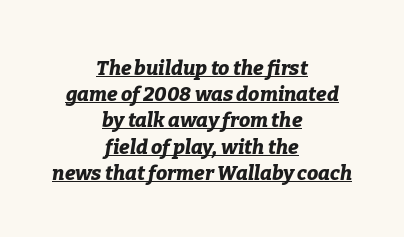
{"italic": "yes", "lean": "right", "slant_degrees": 9, "bold": "yes", "underline": "yes", "align": "center", "line_spacing": "normal", "line_spacing_ratio": 1.31, "letter_spacing": "normal", "letter_spacing_em": 0.0, "glyph_px": 20}
